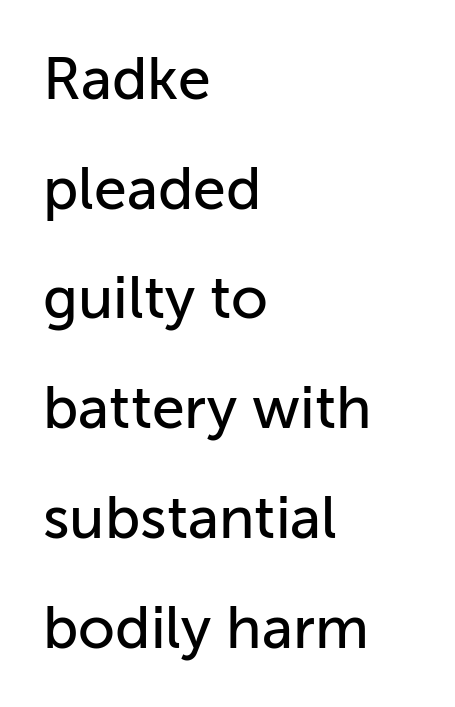
The image shows 59 px sans-serif type, upright; set left-aligned, line spacing 1.86x, normal letter spacing, not underlined; low stroke contrast and a medium x-height.
